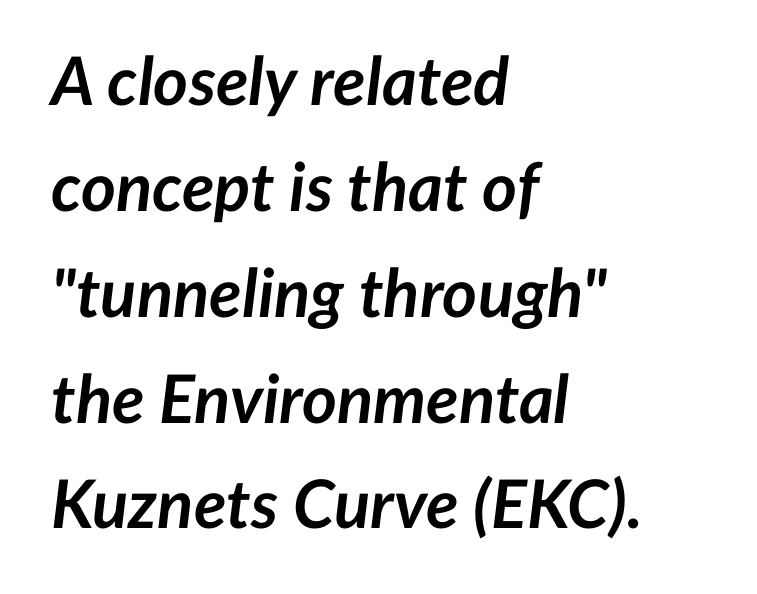
This rendering uses left alignment, leaving the right contour irregular. You could not count columns in this text — the font is proportionally spaced. Quick note: italic. The zone under the glyphs is completely vacant.
